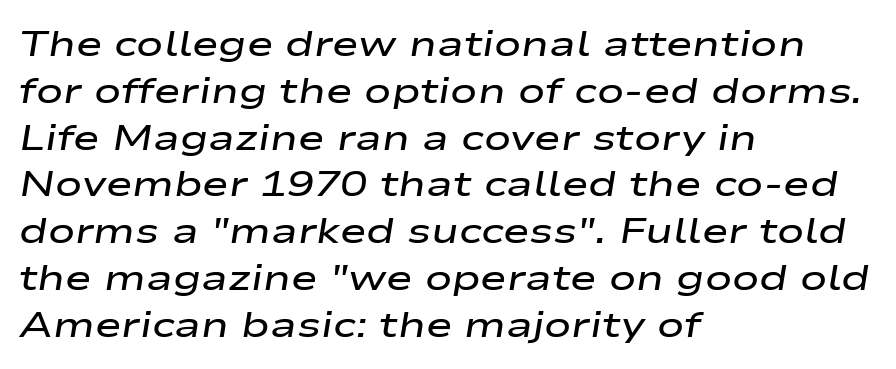
Has an underline been added? It has not. Leading: standard. Heft: intermediate — a semibold. Leftover space on each line is placed entirely after the last word.
